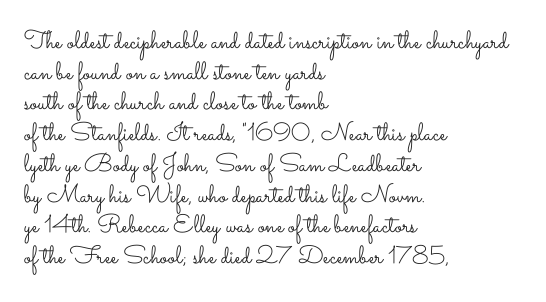
The image shows 25 px text type; set left-aligned, line spacing 1.23x, normal letter spacing, not underlined.
